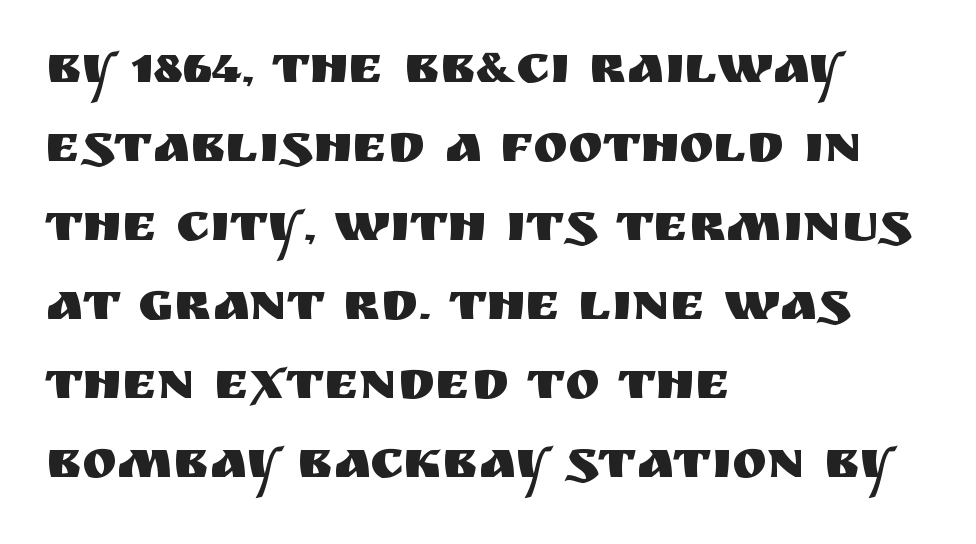
The image shows 53 px sans-serif type, upright; set left-aligned, normal line spacing (1.49x), normal letter spacing, not underlined; medium stroke contrast and a large x-height.
